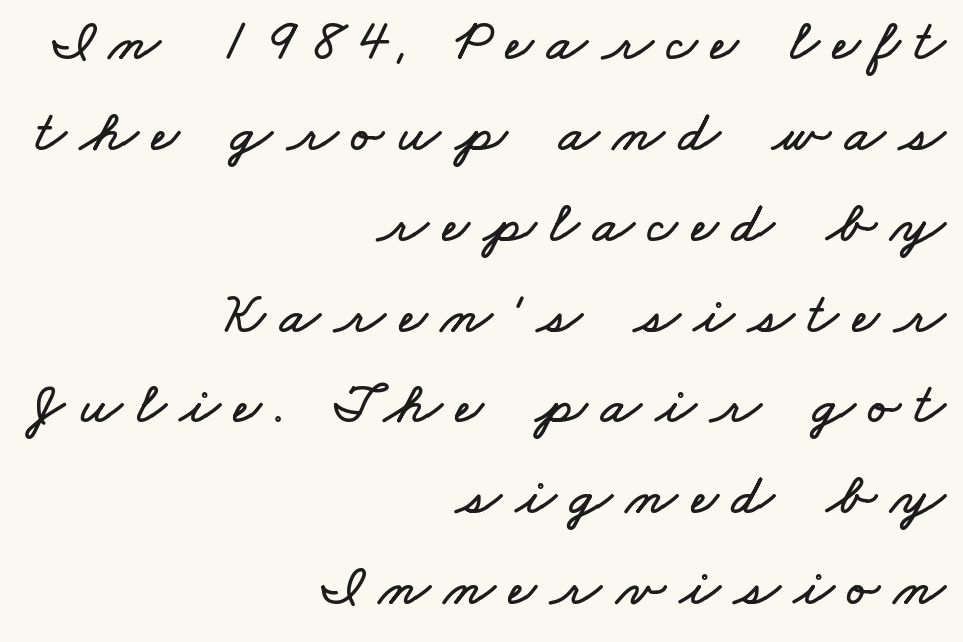
Just letters on the line, the space beneath them empty. Rows of type keep a routine distance in the vertical direction. Letter spacing: wide. A student would call this right alignment; a typographer would say flush right, rag left.
